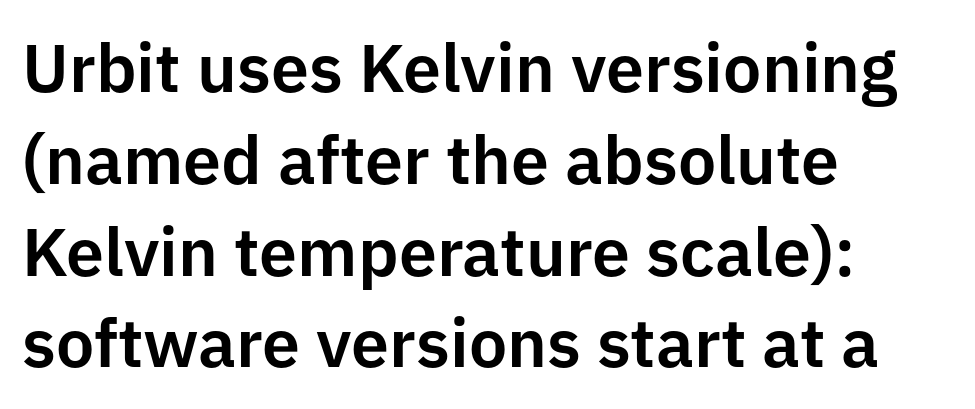
The foot of each line stays bare and open. The text was rendered using a sans face with plain stroke endings. Each letter keeps its own natural width here, so spacing adapts to shape. Quick note: interline space is typical. The gaps between neighbouring characters are ordinary and unremarkable.
